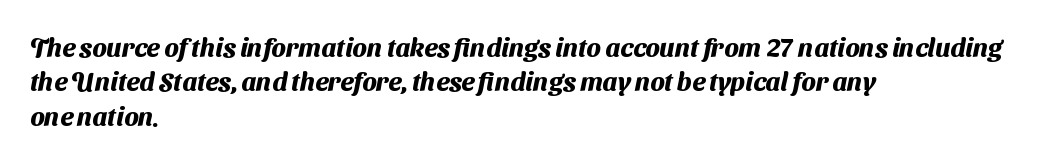
{"bold": "yes", "underline": "no", "align": "left", "line_spacing": "normal", "line_spacing_ratio": 1.32, "letter_spacing": "normal", "letter_spacing_em": 0.0, "glyph_px": 26}
